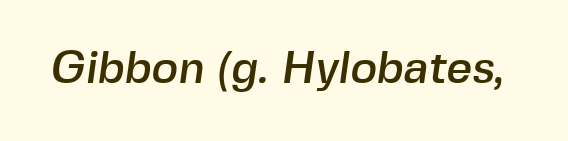
Compared with typical body copy, the letter spacing here is the same. Unlike a traditional serif, this face leaves its strokes unadorned. The passage shown is typed in a proportional face where columns would drift. Any mark beneath the type? The region is blank.
